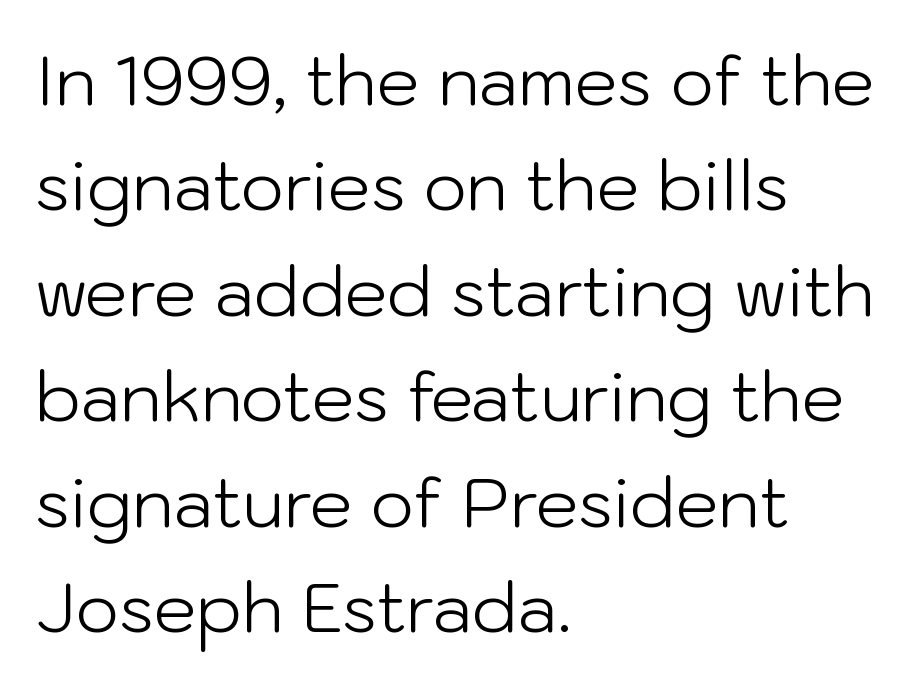
Q: Is the text bold? A: No.
Q: Is the text italic (slanted)? A: No, it is upright.
Q: Is the typeface a serif or a sans-serif typeface? A: Sans-serif.
Q: Is the text underlined? A: No.
Q: How is the paragraph aligned? A: Left-aligned.
Q: Is the spacing between letters normal or unusually wide? A: Normal.
Q: Is the spacing between lines tight, normal or loose? A: Normal.
Q: Width (condensed, normal, or wide)? A: Normal.
Q: Stroke contrast? A: Low.
Q: x-height? A: Medium.
Q: Monospaced? A: No.
